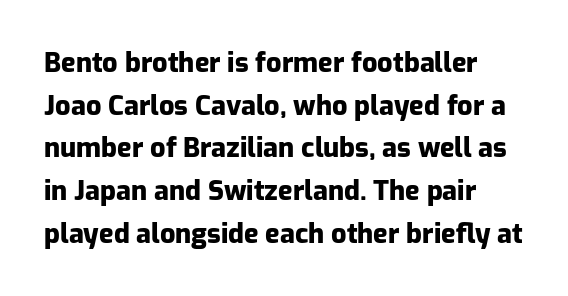
{"italic": "no", "bold": "yes", "underline": "no", "line_spacing": "normal", "line_spacing_ratio": 1.58, "letter_spacing": "normal", "letter_spacing_em": 0.0, "glyph_px": 27}
